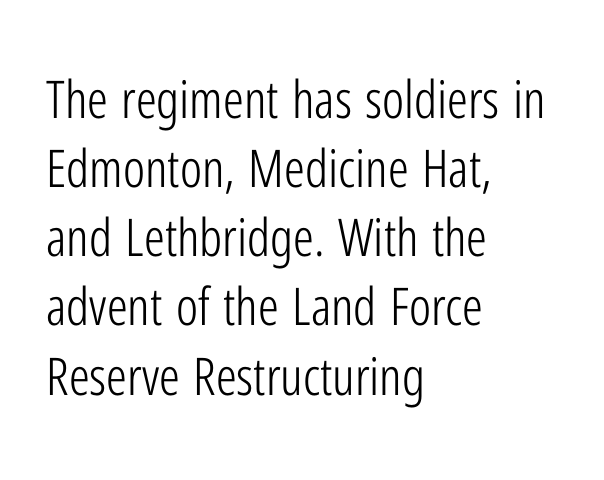
Q: Is the text bold? A: No.
Q: Is the text italic (slanted)? A: No, it is upright.
Q: Is the typeface a serif or a sans-serif typeface? A: Sans-serif.
Q: Is the text underlined? A: No.
Q: How is the paragraph aligned? A: Left-aligned.
Q: Is the spacing between letters normal or unusually wide? A: Normal.
Q: Is the spacing between lines tight, normal or loose? A: Normal.
Q: Width (condensed, normal, or wide)? A: Condensed.
Q: Stroke contrast? A: Low.
Q: x-height? A: Medium.
Q: Monospaced? A: No.
